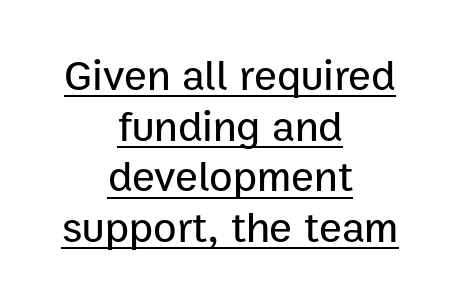
The image shows 43 px sans-serif type, upright; set centered, line spacing 1.18x, normal letter spacing, underlined; low stroke contrast and a medium x-height.
